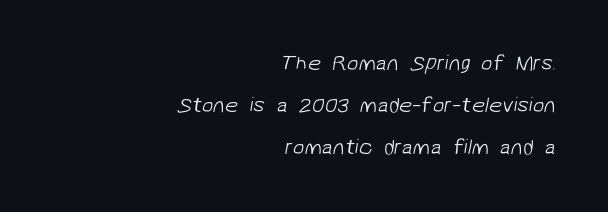
The image shows 21 px text type; set right-aligned, loose line spacing (2.0x), normal letter spacing, not underlined.
